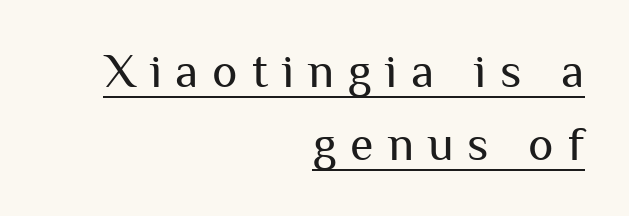
There is plenty of visible air inserted between adjacent glyphs. These glyphs show unthickened strokes, regular width or finer. A typesetter would label this face a sans. This is the regular roman posture of the typeface. Caption: lettering with a line underneath.
